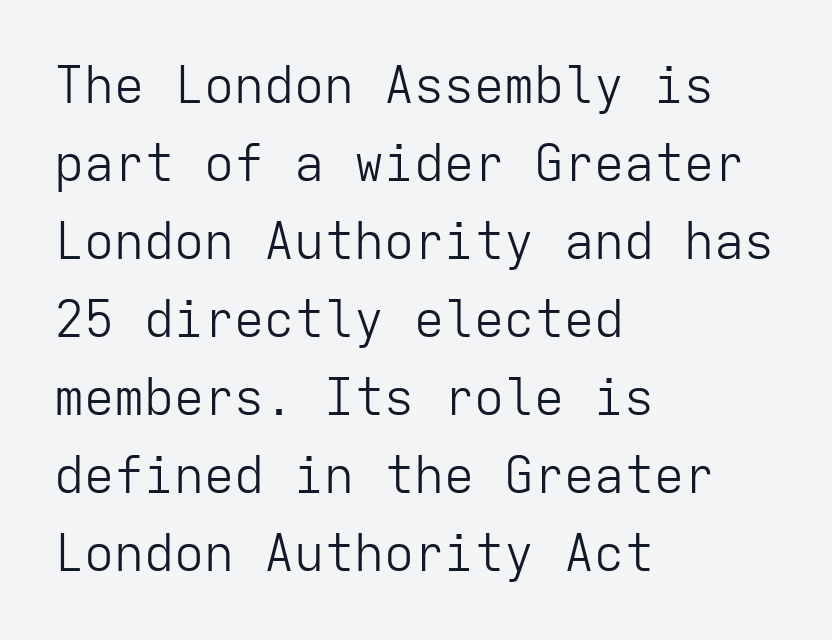
Q: Is the text bold? A: No.
Q: Is the text italic (slanted)? A: No, it is upright.
Q: Is the typeface a serif or a sans-serif typeface? A: Sans-serif.
Q: Is the text underlined? A: No.
Q: How is the paragraph aligned? A: Left-aligned.
Q: Is the spacing between letters normal or unusually wide? A: Normal.
Q: Is the spacing between lines tight, normal or loose? A: Normal.
Q: Width (condensed, normal, or wide)? A: Normal.
Q: Stroke contrast? A: Low.
Q: x-height? A: Medium.
Q: Monospaced? A: Yes.
